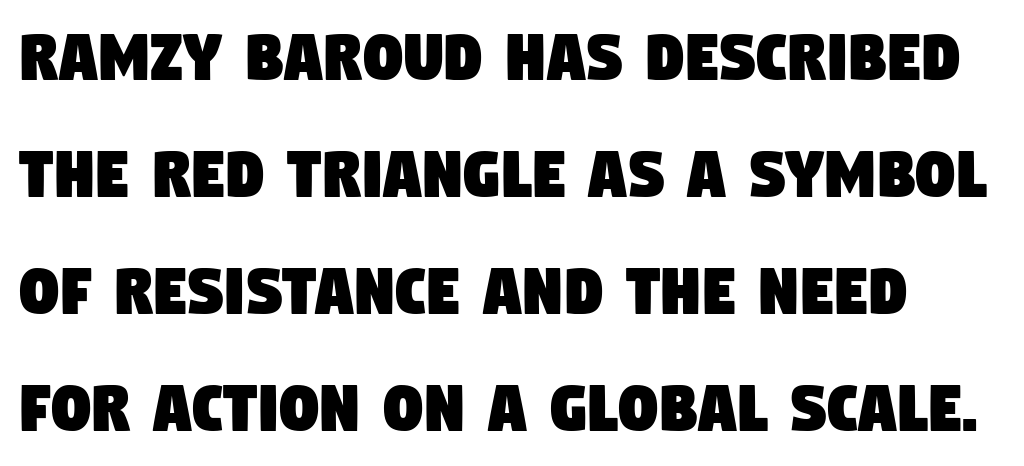
The image shows 77 px condensed sans-serif type; set left-aligned, normal line spacing (1.52x), normal letter spacing, not underlined; low stroke contrast and a large x-height.
